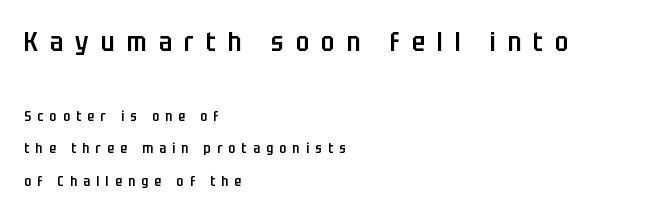
Q: Is the text bold? A: Semi-bold.
Q: Is the text italic (slanted)? A: No, it is upright.
Q: Is the text underlined? A: No.
Q: How is the paragraph aligned? A: Left-aligned.
Q: Is the spacing between letters normal or unusually wide? A: Unusually wide.
Q: Is the spacing between lines tight, normal or loose? A: Loose.
Q: Which block of text is set in a larger size, the first (top) or the second (bottom)? A: The first (top) one.
